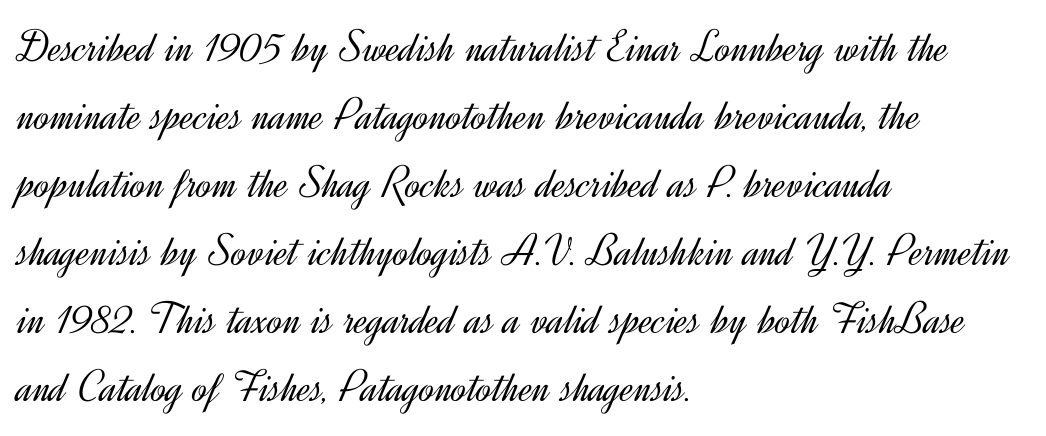
The image shows 46 px light sans-serif type; set left-aligned, normal line spacing (1.48x), normal letter spacing, not underlined; a small x-height.
